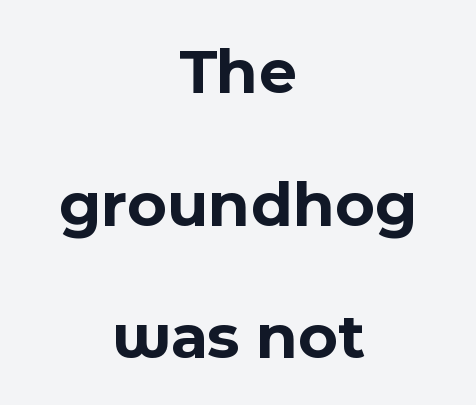
The image shows 66 px bold sans-serif type, upright; set centered, loose line spacing (2.01x), normal letter spacing, not underlined; a medium x-height.
